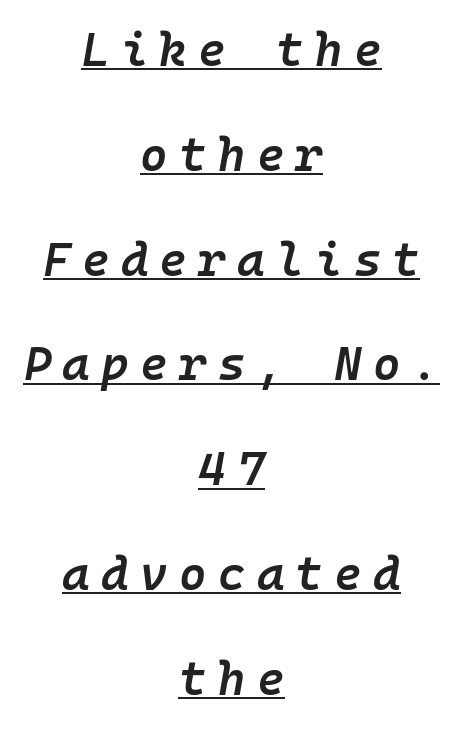
The image shows 47 px semibold type, italic (leaning right), monospaced; set centered, loose line spacing (2.23x), unusually wide letter spacing (+0.24 em), underlined; low stroke contrast and a medium x-height.
